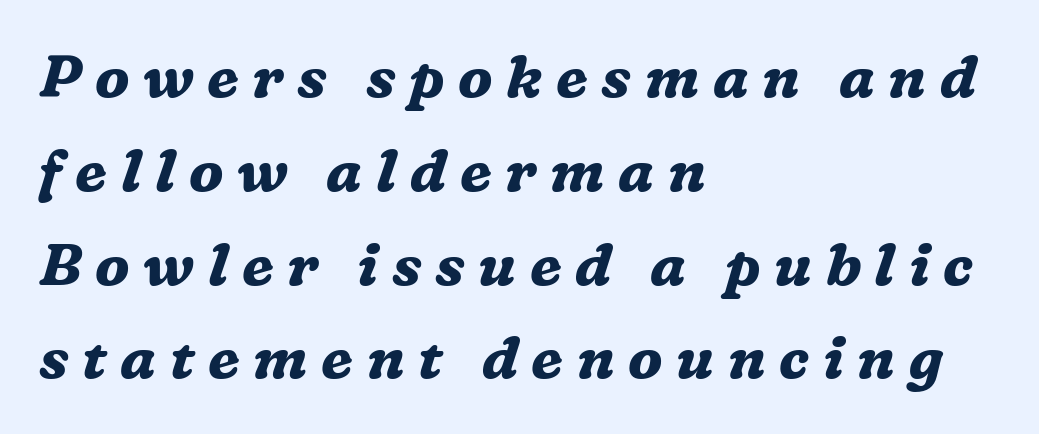
The image shows 59 px bold serif type, italic (leaning right); set left-aligned, normal line spacing (1.59x), unusually wide letter spacing (+0.23 em), not underlined; medium stroke contrast and a medium x-height.
